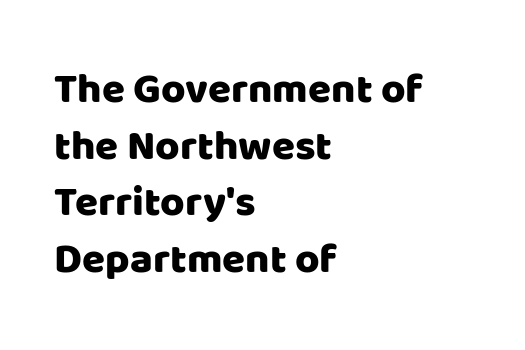
Q: Is the text italic (slanted)? A: No, it is upright.
Q: Is the typeface a serif or a sans-serif typeface? A: Sans-serif.
Q: Is the text underlined? A: No.
Q: How is the paragraph aligned? A: Left-aligned.
Q: Is the spacing between letters normal or unusually wide? A: Normal.
Q: Is the spacing between lines tight, normal or loose? A: Normal.
Q: Width (condensed, normal, or wide)? A: Normal.
Q: Stroke contrast? A: Low.
Q: x-height? A: Large.
Q: Monospaced? A: No.
